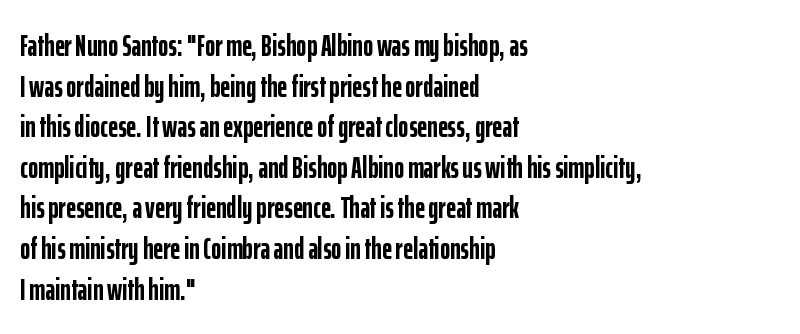
The image shows 31 px semibold, condensed sans-serif type, upright; set left-aligned, normal line spacing (1.31x), normal letter spacing, not underlined; low stroke contrast and a medium x-height.
